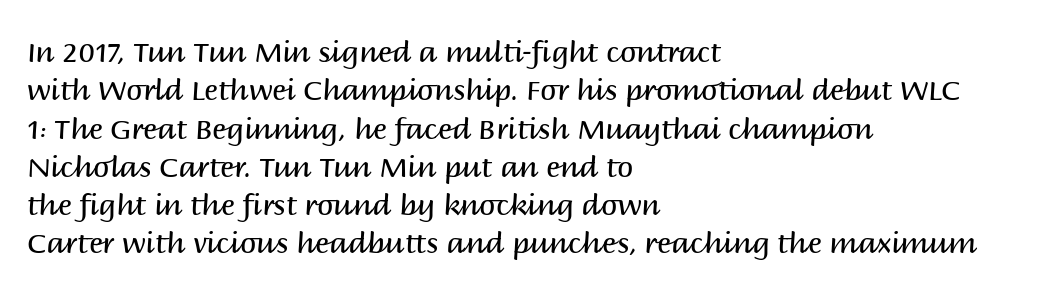
Horizontal bands of white between lines are of average thickness. This rendering features lettering with no underline. Does extra space separate the letters? No, they use regular spacing. Short and long lines alike share a common starting point at left. Character widths vary here, with narrow letters taking less room than wide ones.
